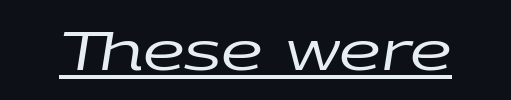
The image shows 53 px regular-weight, wide type, italic (leaning right); set normal letter spacing, underlined; low stroke contrast and a large x-height.
